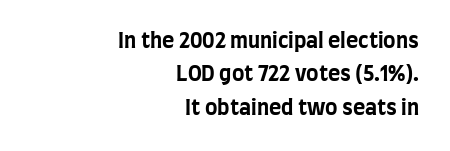
Q: Is the text bold? A: Yes.
Q: Is the text italic (slanted)? A: No, it is upright.
Q: Is the text underlined? A: No.
Q: How is the paragraph aligned? A: Right-aligned.
Q: Is the spacing between letters normal or unusually wide? A: Normal.
Q: Is the spacing between lines tight, normal or loose? A: Normal.
